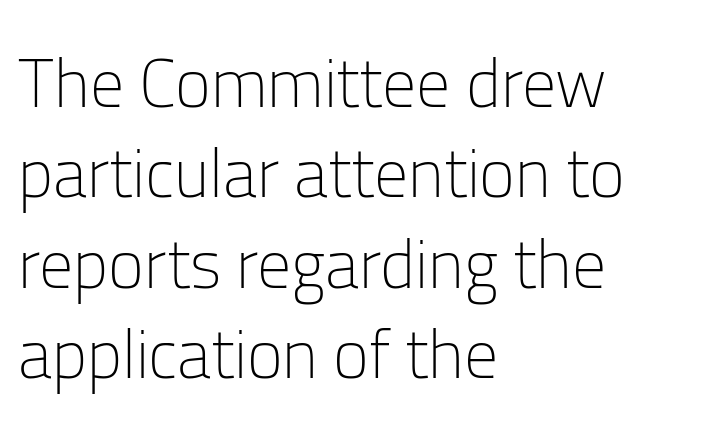
Q: Is the text bold? A: No.
Q: Is the text italic (slanted)? A: No, it is upright.
Q: Is the typeface a serif or a sans-serif typeface? A: Sans-serif.
Q: Is the text underlined? A: No.
Q: How is the paragraph aligned? A: Left-aligned.
Q: Is the spacing between letters normal or unusually wide? A: Normal.
Q: Is the spacing between lines tight, normal or loose? A: Normal.
Q: Width (condensed, normal, or wide)? A: Normal.
Q: Stroke contrast? A: Low.
Q: x-height? A: Medium.
Q: Monospaced? A: No.
